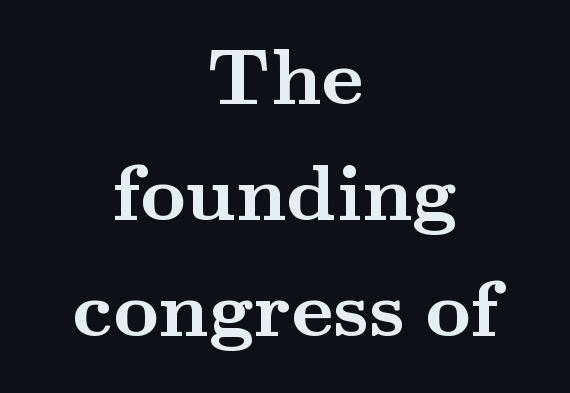
The image shows 79 px semibold, wide serif type, upright; set centered, normal line spacing (1.47x), normal letter spacing, not underlined; medium stroke contrast and a small x-height.
